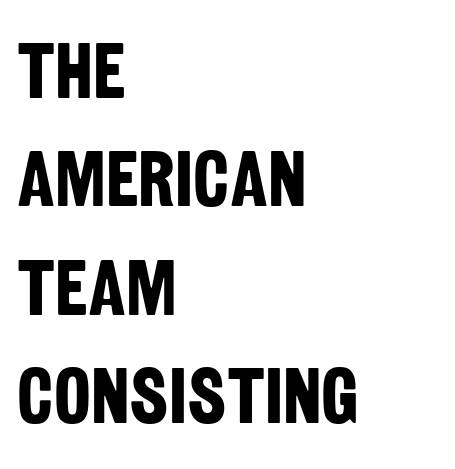
Here the glyphs are tracked normally, forming tight word shapes. The rows are spaced the way most documents space them. The words here are not underlined. Looks like regular typesetting: each glyph gets only the width it needs. Left-aligned paragraph, ragged on the right. Chunky letters — that's bold for sure.
